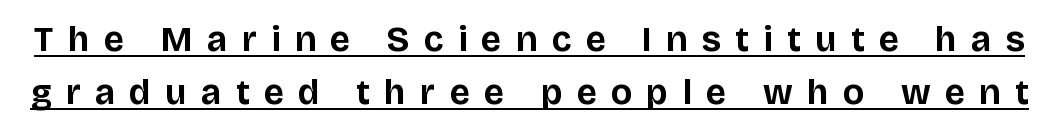
{"serif": "no", "italic": "no", "bold": "yes", "weight": "bold", "width": "normal", "stroke_contrast": "low", "x_height": "large", "monospaced": "no", "underline": "yes", "line_spacing": "normal", "line_spacing_ratio": 1.52, "letter_spacing": "wide", "letter_spacing_em": 0.41, "glyph_px": 35}
